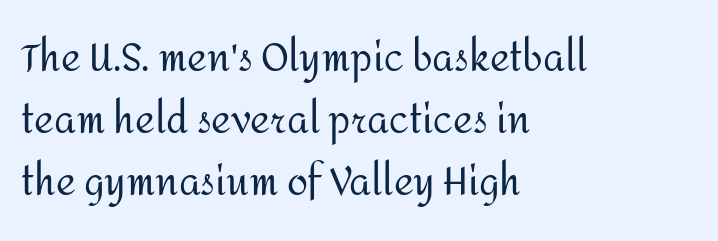
The image shows 38 px regular-weight sans-serif type, upright; set left-aligned, normal line spacing (1.63x), normal letter spacing, not underlined; medium stroke contrast and a medium x-height.
